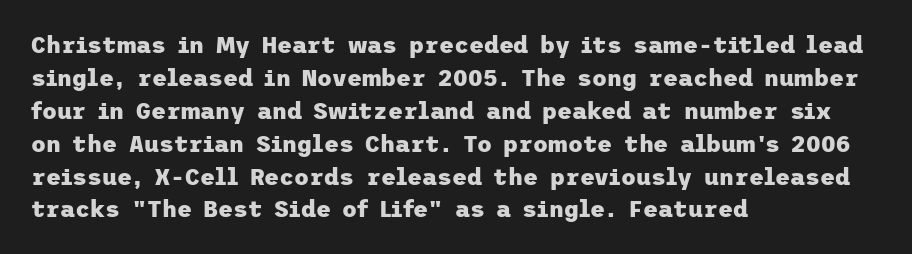
Q: Is the text bold? A: Yes.
Q: Is the text italic (slanted)? A: No, it is upright.
Q: Is the text underlined? A: No.
Q: How is the paragraph aligned? A: Left-aligned.
Q: Is the spacing between letters normal or unusually wide? A: Normal.
Q: Is the spacing between lines tight, normal or loose? A: Normal.
